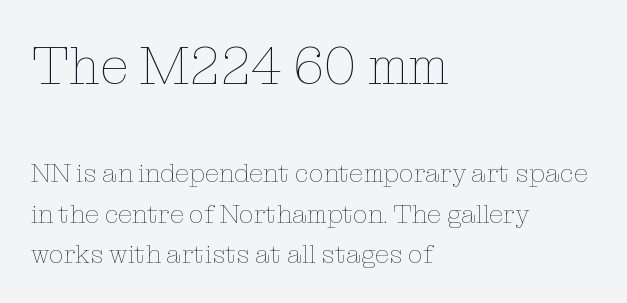
{"italic": "no", "bold": "no", "weight": "thin", "width": "normal", "stroke_contrast": "low", "x_height": "medium", "monospaced": "no", "underline": "no", "align": "left", "line_spacing": "normal", "line_spacing_ratio": 1.56, "letter_spacing": "normal", "letter_spacing_em": 0.0, "larger_block": "first", "size_ratio": 2.04, "glyph_px": 53}
